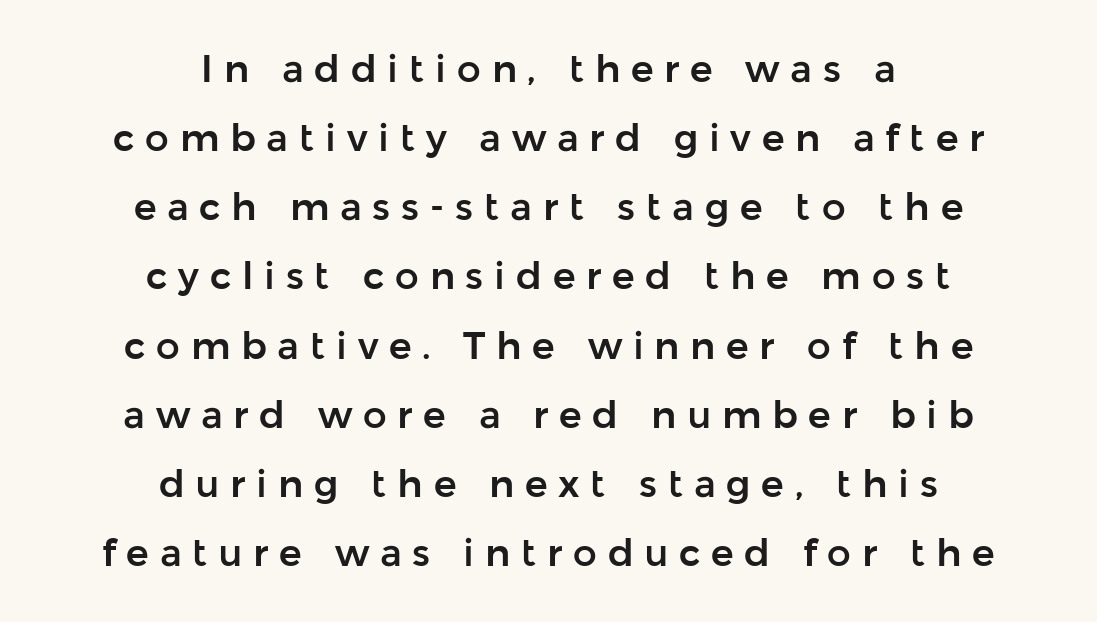
The image shows 38 px sans-serif type, upright; set centered, line spacing 1.82x, unusually wide letter spacing (+0.28 em), not underlined; low stroke contrast and a medium x-height.
